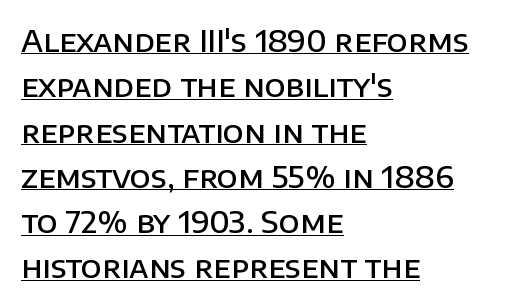
Q: Is the text bold? A: Semi-bold.
Q: Is the text italic (slanted)? A: No, it is upright.
Q: Is the typeface a serif or a sans-serif typeface? A: Sans-serif.
Q: Is the text underlined? A: Yes.
Q: How is the paragraph aligned? A: Left-aligned.
Q: Is the spacing between letters normal or unusually wide? A: Normal.
Q: Is the spacing between lines tight, normal or loose? A: Normal.
Q: Width (condensed, normal, or wide)? A: Normal.
Q: Stroke contrast? A: Low.
Q: x-height? A: Large.
Q: Monospaced? A: No.
